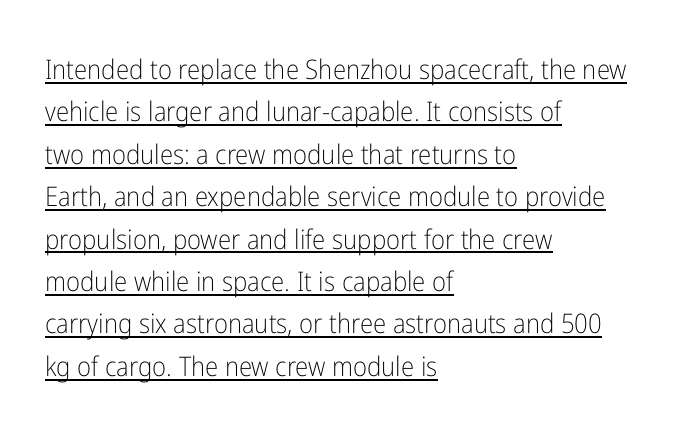
{"italic": "no", "bold": "no", "underline": "yes", "align": "left", "line_spacing": "normal", "line_spacing_ratio": 1.57, "letter_spacing": "normal", "letter_spacing_em": 0.0, "glyph_px": 27}
